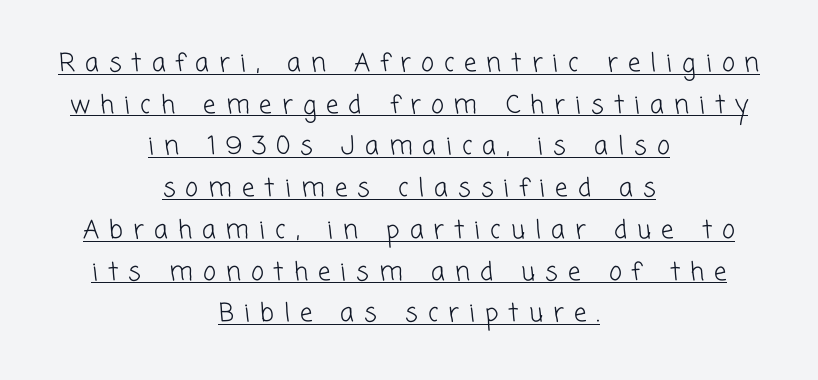
Q: Is the text bold? A: No.
Q: Is the text underlined? A: Yes.
Q: How is the paragraph aligned? A: Centered.
Q: Is the spacing between letters normal or unusually wide? A: Unusually wide.
Q: Is the spacing between lines tight, normal or loose? A: Normal.
